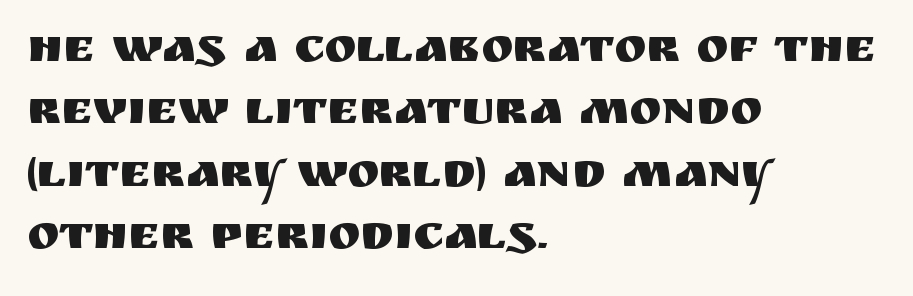
The words here are not underlined. The face used here is proportionally spaced, like ordinary book or web type. These lines stack with their left ends in a neat column. Horizontal bands of white between lines are of average thickness. Ordinary non-slanted type is in use.
